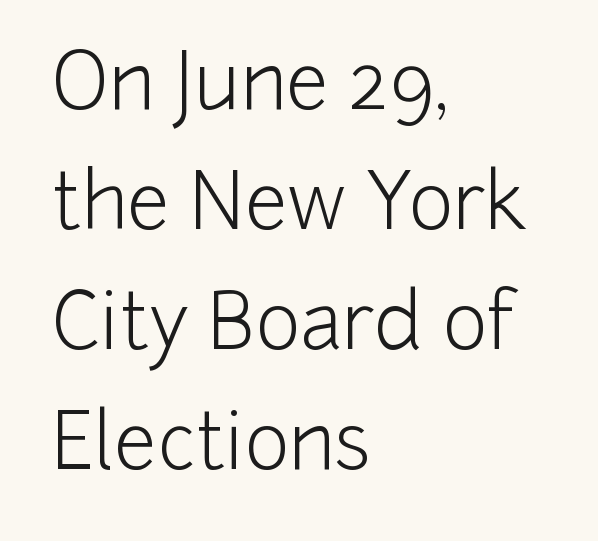
The image shows 77 px light sans-serif type, upright; set left-aligned, normal line spacing (1.56x), normal letter spacing, not underlined; low stroke contrast and a medium x-height.
